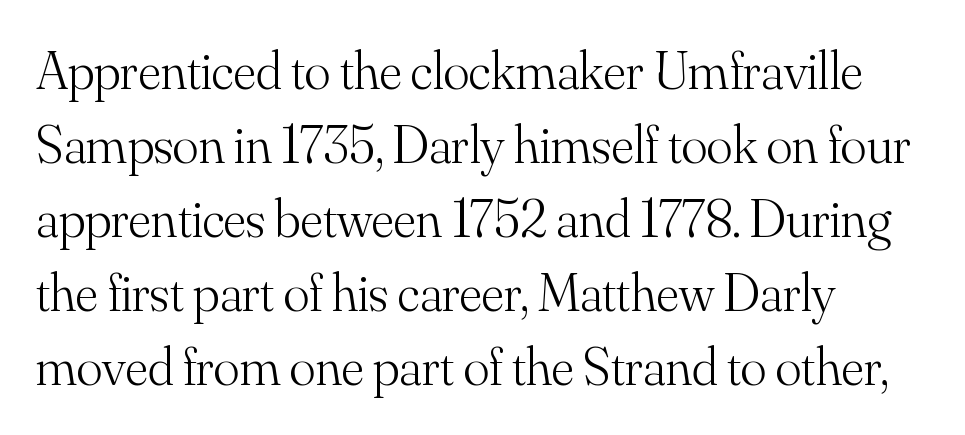
{"serif": "yes", "italic": "no", "bold": "no", "weight": "light", "width": "normal", "stroke_contrast": "medium", "x_height": "small", "monospaced": "no", "underline": "no", "align": "left", "line_spacing": "normal", "line_spacing_ratio": 1.37, "letter_spacing": "normal", "letter_spacing_em": 0.0, "glyph_px": 54}
